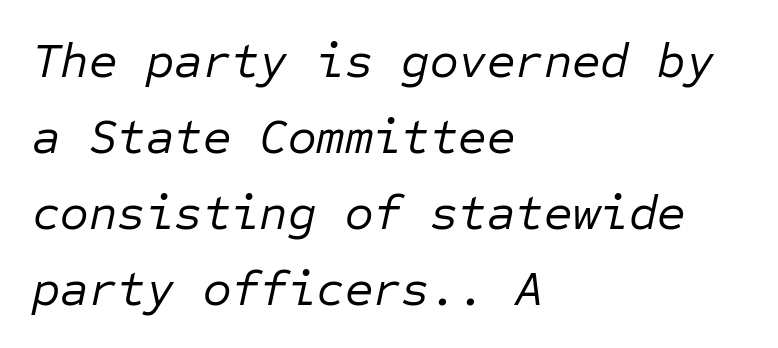
Q: Is the text bold? A: No.
Q: Is the text italic (slanted)? A: Yes, it leans right by about 12 degrees.
Q: Is the text underlined? A: No.
Q: How is the paragraph aligned? A: Left-aligned.
Q: Is the spacing between letters normal or unusually wide? A: Normal.
Q: Is the spacing between lines tight, normal or loose? A: Normal.
Q: Width (condensed, normal, or wide)? A: Normal.
Q: Stroke contrast? A: Low.
Q: x-height? A: Medium.
Q: Monospaced? A: Yes.
